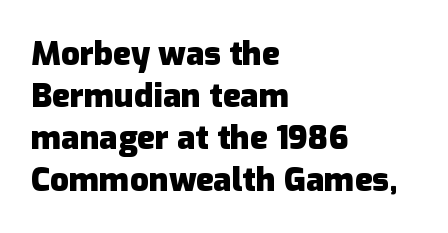
{"serif": "no", "italic": "no", "bold": "yes", "weight": "heavy", "width": "normal", "stroke_contrast": "low", "x_height": "medium", "monospaced": "no", "underline": "no", "align": "left", "line_spacing": "normal", "line_spacing_ratio": 1.27, "letter_spacing": "normal", "letter_spacing_em": 0.0, "glyph_px": 33}
